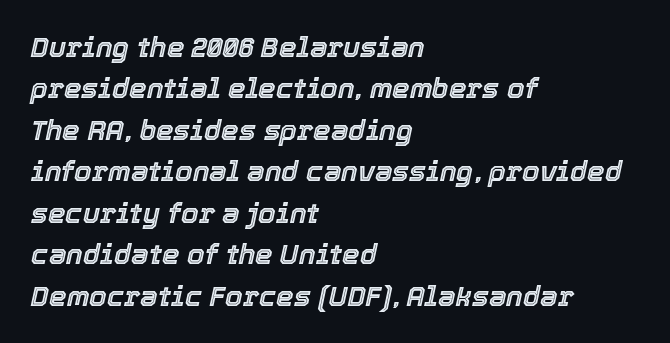
Q: Is the text italic (slanted)? A: Yes, it leans right by about 12 degrees.
Q: Is the text underlined? A: No.
Q: How is the paragraph aligned? A: Left-aligned.
Q: Is the spacing between letters normal or unusually wide? A: Normal.
Q: Is the spacing between lines tight, normal or loose? A: Normal.
Q: Width (condensed, normal, or wide)? A: Normal.
Q: x-height? A: Medium.
Q: Monospaced? A: No.
